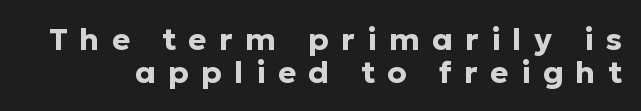
The image shows 31 px bold sans-serif type, upright; set tight line spacing (1.06x), unusually wide letter spacing (+0.4 em), not underlined; low stroke contrast and a medium x-height.
